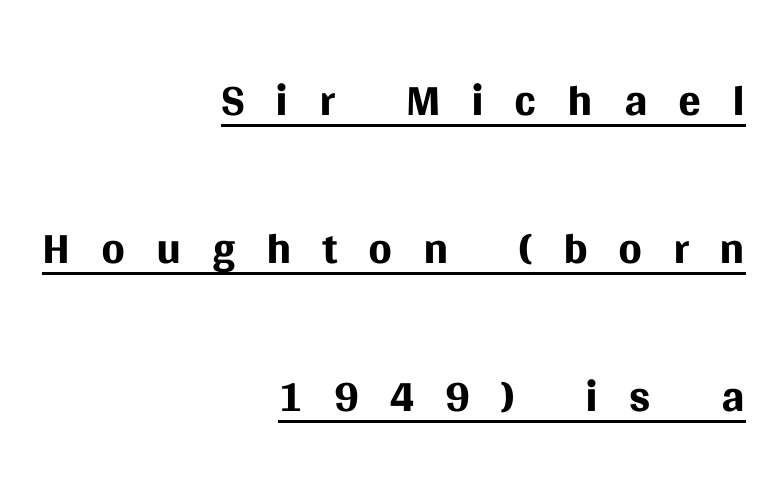
Compared with a typical body face, this is equally light or lighter still. The typesetter chose a ragged-left arrangement here. Like a heading marked for emphasis, these lines bear an underscore. Short note: letters widely spaced. The passage shown is typeset with a sans-serif family. The vertical gap from one line to the next is large.
